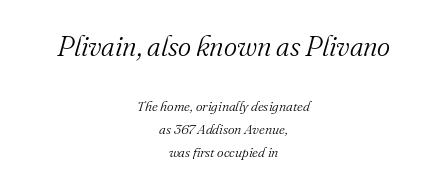
Q: Is the text bold? A: No.
Q: Is the text italic (slanted)? A: Yes, it leans right by about 16 degrees.
Q: Is the typeface a serif or a sans-serif typeface? A: Serif.
Q: Is the text underlined? A: No.
Q: How is the paragraph aligned? A: Centered.
Q: Is the spacing between letters normal or unusually wide? A: Normal.
Q: Is the spacing between lines tight, normal or loose? A: Normal.
Q: Which block of text is set in a larger size, the first (top) or the second (bottom)? A: The first (top) one.
Q: Width (condensed, normal, or wide)? A: Normal.
Q: Stroke contrast? A: Medium.
Q: x-height? A: Small.
Q: Monospaced? A: No.
